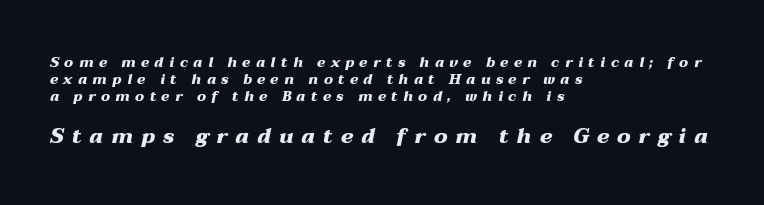
Q: Is the text bold? A: Yes.
Q: Is the text italic (slanted)? A: Yes, it leans right by about 12 degrees.
Q: Is the text underlined? A: No.
Q: How is the paragraph aligned? A: Left-aligned.
Q: Is the spacing between letters normal or unusually wide? A: Unusually wide.
Q: Which block of text is set in a larger size, the first (top) or the second (bottom)? A: The second (bottom) one.
